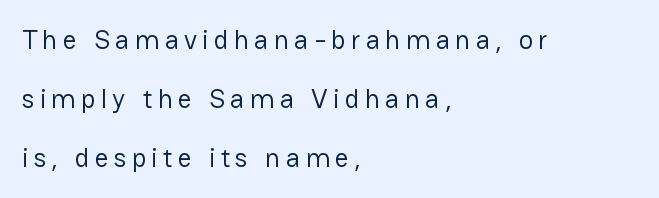
Teacher's note: observe the even left margin — that is flush-left alignment. Unlike italic type, these characters show no tilt at all. Honestly, the rows look like they've been pulled way apart. Stems here are at most as thick as an everyday book face. Nobody drew a line under any word here.
